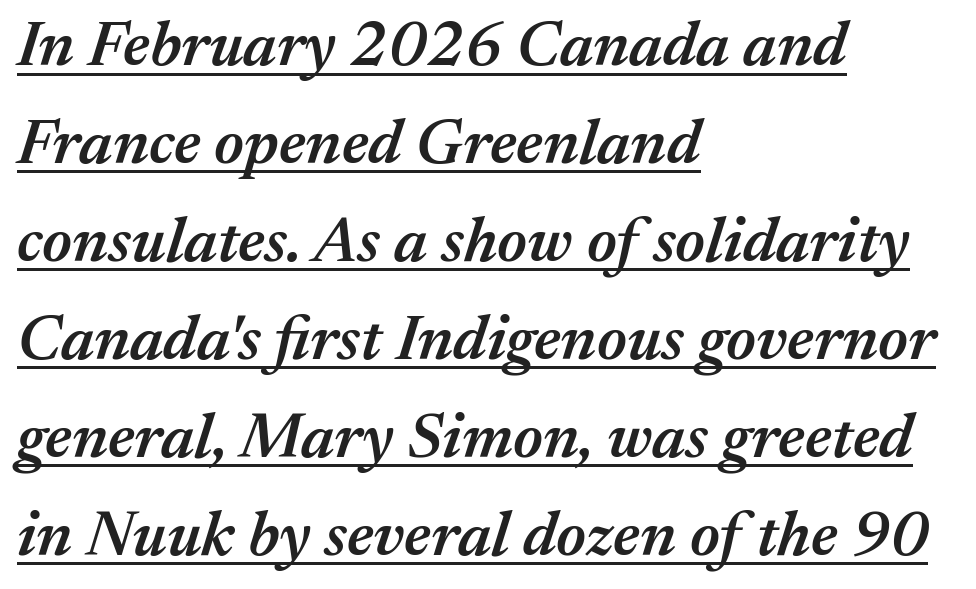
The image shows 64 px semibold type, italic (leaning right); set left-aligned, normal line spacing (1.53x), normal letter spacing, underlined; medium stroke contrast and a medium x-height.
